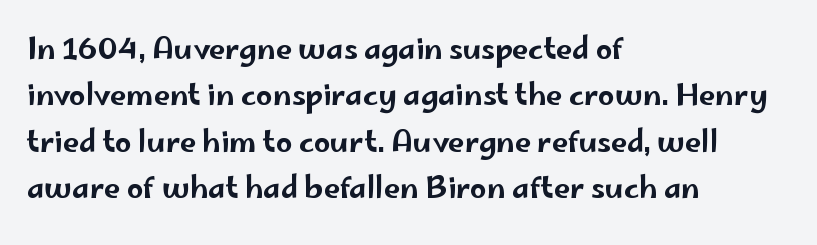
Character widths vary here, with narrow letters taking less room than wide ones. Regarding leading, the lines here are spaced in the standard way. Every character sits straight up, as roman type does. Clear beneath every line of the passage. The passage shown is typeset with a sans-serif family. Does the copy run flush right? No — it runs flush left.
